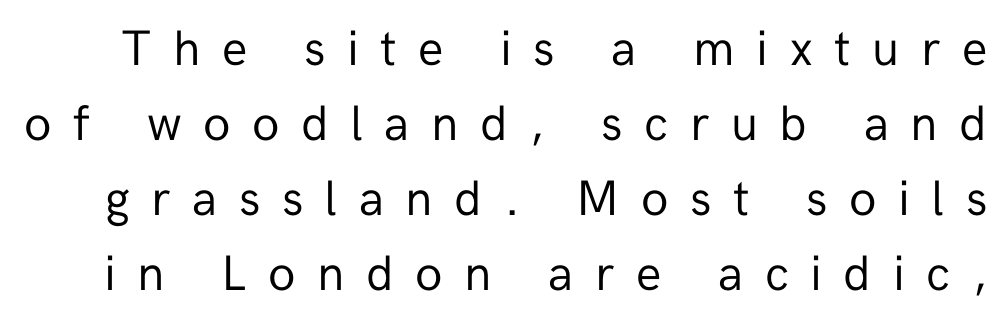
Do the letters lean? They stand straight. Honestly, the row spacing looks completely unremarkable. The rendering uses natural spacing where letterforms have individual widths. To sum up the face: it is a sans, with no serifs.
